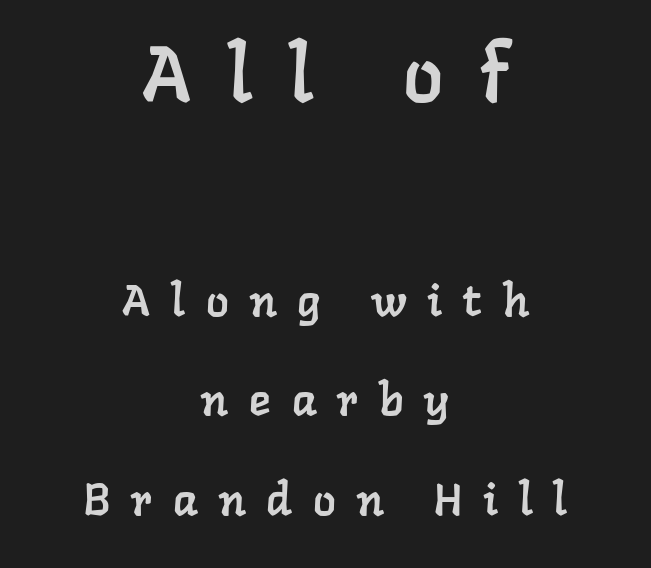
Q: Is the typeface a serif or a sans-serif typeface? A: Serif.
Q: Is the text underlined? A: No.
Q: How is the paragraph aligned? A: Centered.
Q: Is the spacing between letters normal or unusually wide? A: Unusually wide.
Q: Is the spacing between lines tight, normal or loose? A: Loose.
Q: Which block of text is set in a larger size, the first (top) or the second (bottom)? A: The first (top) one.
Q: Width (condensed, normal, or wide)? A: Normal.
Q: Stroke contrast? A: Low.
Q: x-height? A: Medium.
Q: Monospaced? A: No.
